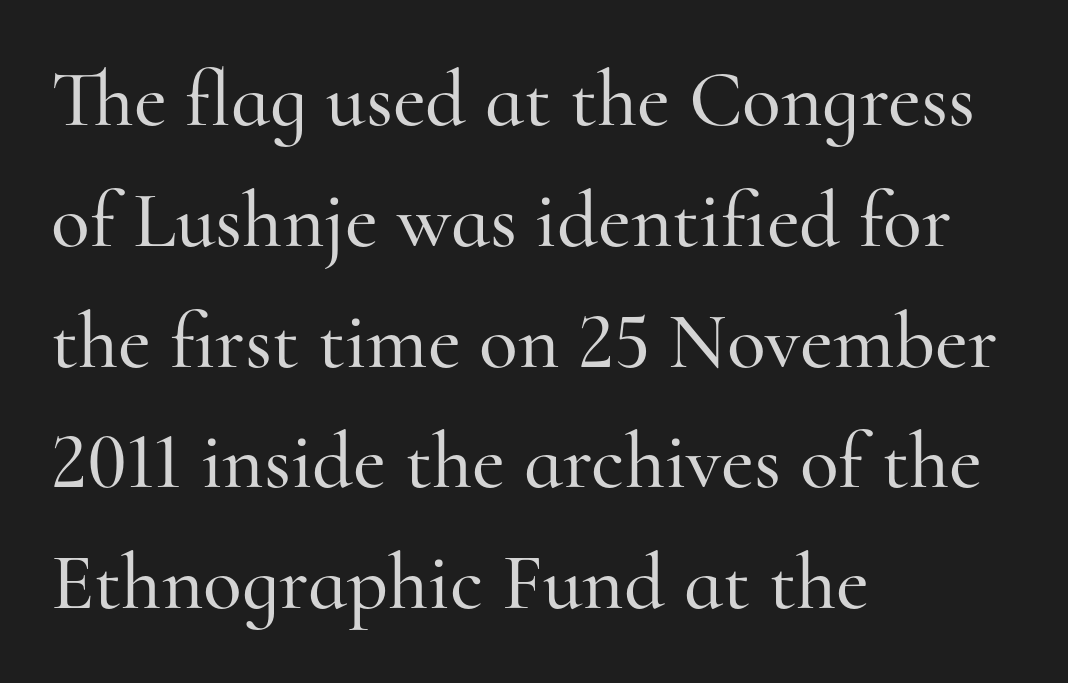
The type sits square on the baseline with zero lean. The letters advance in unequal steps, a hallmark of proportional type. Leftover space on each line is placed entirely after the last word. Quick note: underline off.
